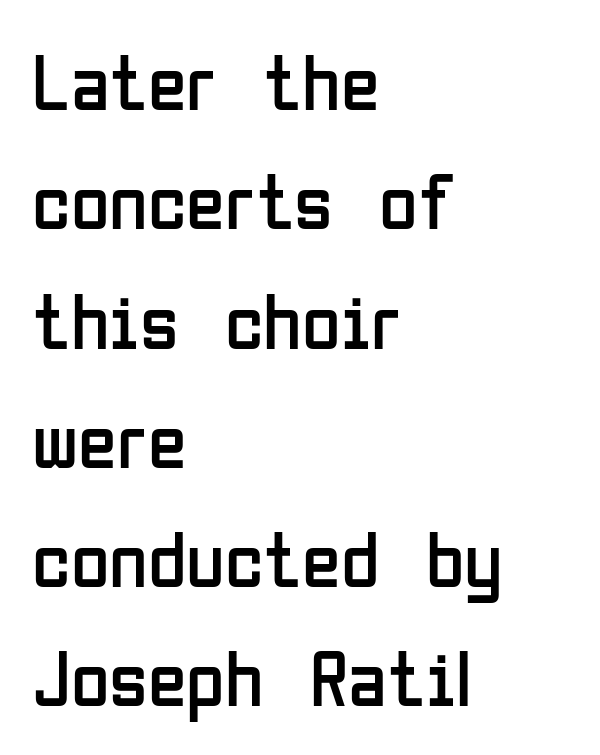
Q: Is the text bold? A: No.
Q: Is the text italic (slanted)? A: No, it is upright.
Q: Is the typeface a serif or a sans-serif typeface? A: Sans-serif.
Q: Is the text underlined? A: No.
Q: How is the paragraph aligned? A: Left-aligned.
Q: Is the spacing between letters normal or unusually wide? A: Normal.
Q: Is the spacing between lines tight, normal or loose? A: Normal.
Q: Width (condensed, normal, or wide)? A: Condensed.
Q: Stroke contrast? A: Low.
Q: x-height? A: Medium.
Q: Monospaced? A: No.
